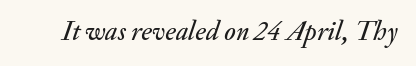
Q: Is the text italic (slanted)? A: Yes, it leans right by about 20 degrees.
Q: Is the text underlined? A: No.
Q: Is the spacing between letters normal or unusually wide? A: Normal.
